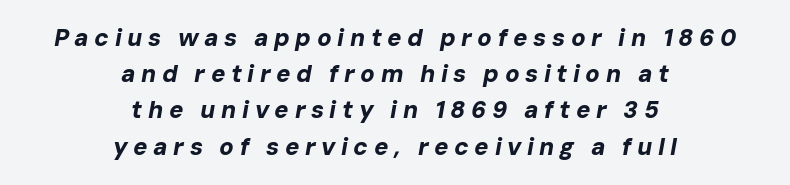
Q: Is the text bold? A: Yes.
Q: Is the text italic (slanted)? A: Yes, it leans right by about 10 degrees.
Q: Is the text underlined? A: No.
Q: How is the paragraph aligned? A: Centered.
Q: Is the spacing between letters normal or unusually wide? A: Unusually wide.
Q: Is the spacing between lines tight, normal or loose? A: Normal.
